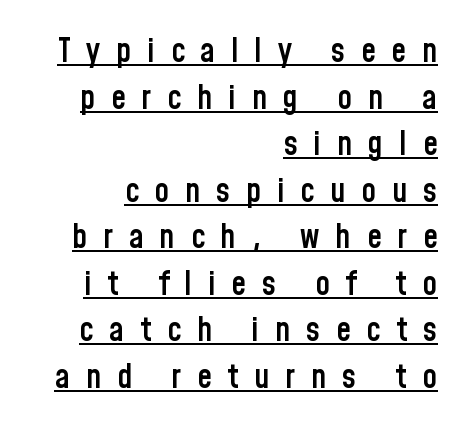
The characters display no serif detailing; their extremities are plain. These lines were composed using upright roman letters. On the weight axis this lands at semibold, roughly 600. Loose tracking; the words dissolve into strings of separated letters. Each line ends at the same right margin while the left side varies.
